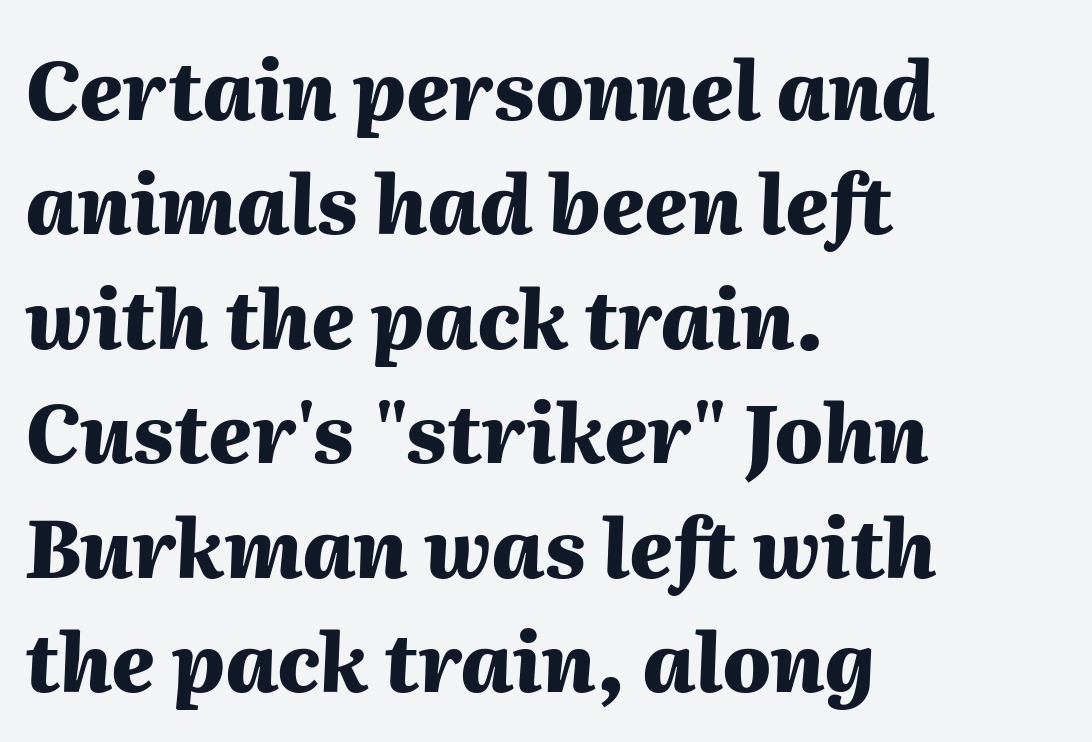
The image shows 80 px heavy type, italic (leaning right); set left-aligned, normal line spacing (1.43x), normal letter spacing, not underlined; medium stroke contrast and a medium x-height.
